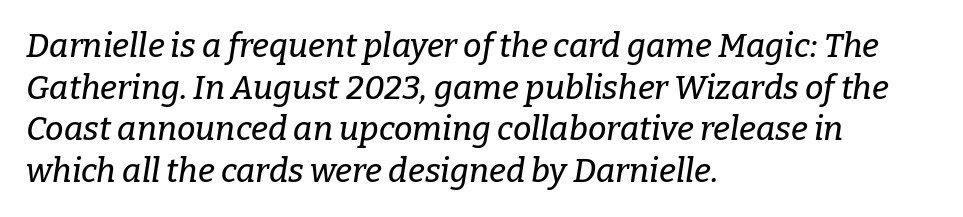
Q: Is the text italic (slanted)? A: Yes, it leans right by about 9 degrees.
Q: Is the typeface a serif or a sans-serif typeface? A: Serif.
Q: Is the text underlined? A: No.
Q: How is the paragraph aligned? A: Left-aligned.
Q: Is the spacing between letters normal or unusually wide? A: Normal.
Q: Is the spacing between lines tight, normal or loose? A: Normal.
Q: Width (condensed, normal, or wide)? A: Normal.
Q: Stroke contrast? A: Low.
Q: x-height? A: Medium.
Q: Monospaced? A: No.
